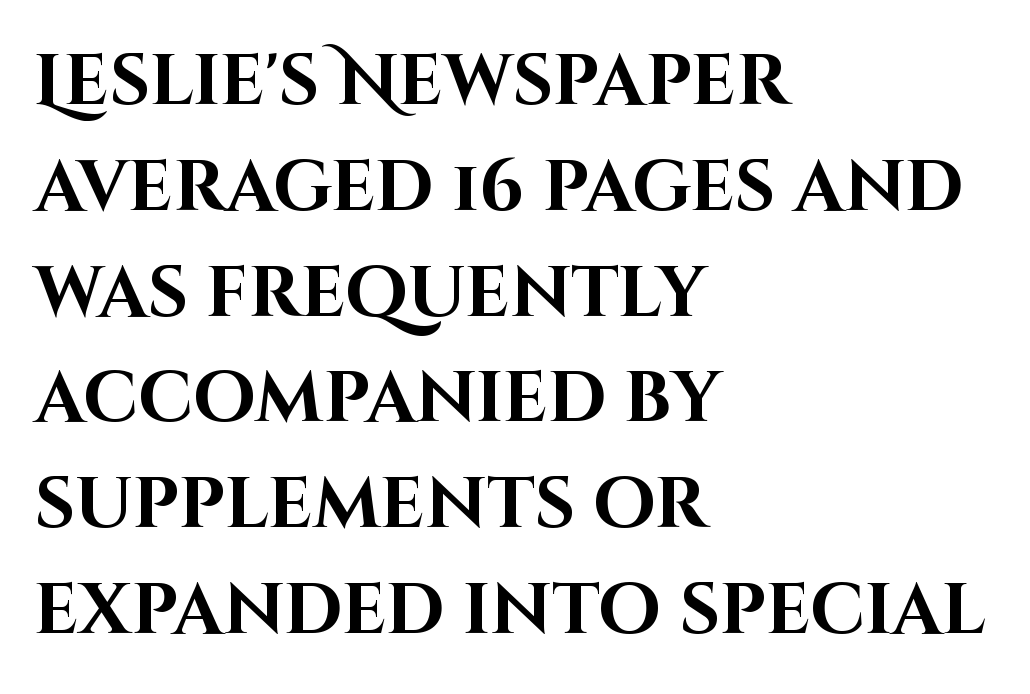
The image shows 71 px bold sans-serif type, upright; set left-aligned, normal line spacing (1.49x), normal letter spacing, not underlined; high stroke contrast and a large x-height.
